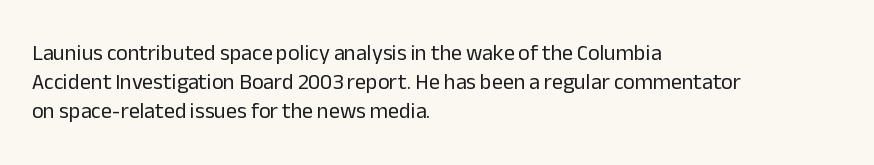
Tall strokes in this sample are plumb rather than angled. The passage shown has conventional tracking throughout. Every row of glyphs begins at an identical x-position on the left. A normal amount of white space separates one row of letters from the next. Type without underlining.
